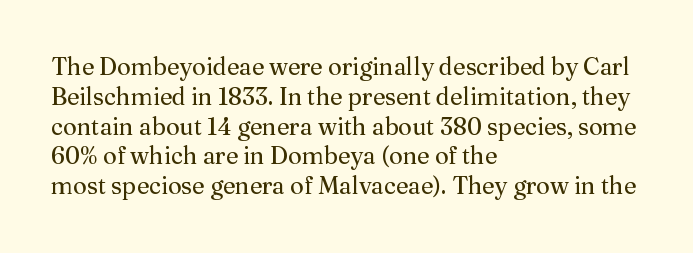
The image shows 24 px text type, upright; set left-aligned, line spacing 1.24x, normal letter spacing, not underlined.
